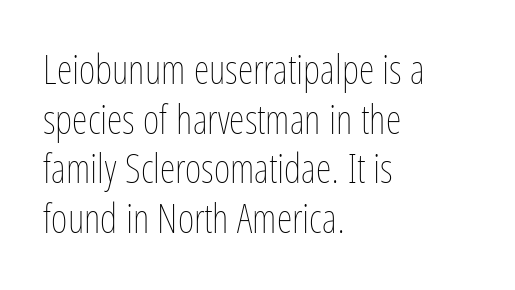
The image shows 40 px thin, condensed type, upright; set left-aligned, line spacing 1.24x, normal letter spacing, not underlined; low stroke contrast and a medium x-height.
